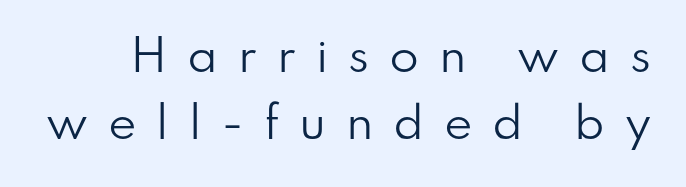
The image shows 43 px regular-weight sans-serif type, upright; set normal line spacing (1.56x), unusually wide letter spacing (+0.46 em), not underlined; low stroke contrast and a small x-height.
